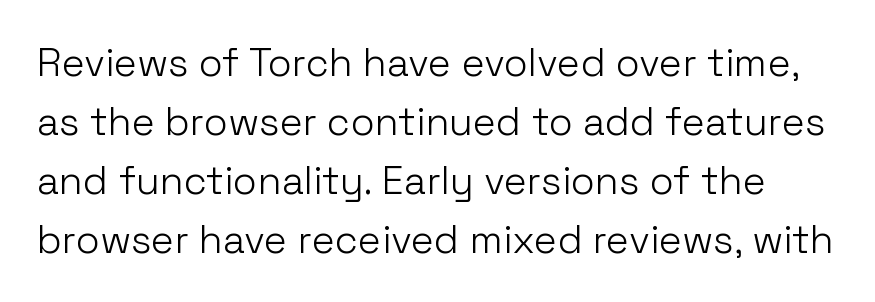
Nobody touched the tracking dial on this one. Each new line begins a customary step beneath the previous one. The font sits on the lighter half of the weight spectrum, regular included. Quick note: underline off. The rendering uses natural spacing where letterforms have individual widths. Grotesque or geometric, the face here clearly has no serifs.
